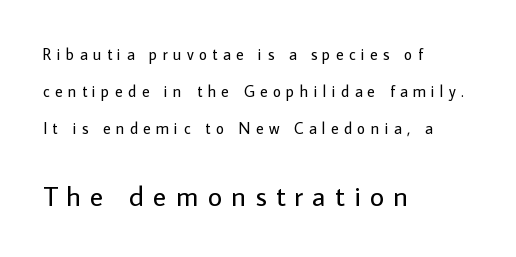
These lines are composed in type without serifs. The baseline area is clear. A typesetter would call this proportional, since set widths differ per character. The passage shown has open, widely tracked lettering throughout.
